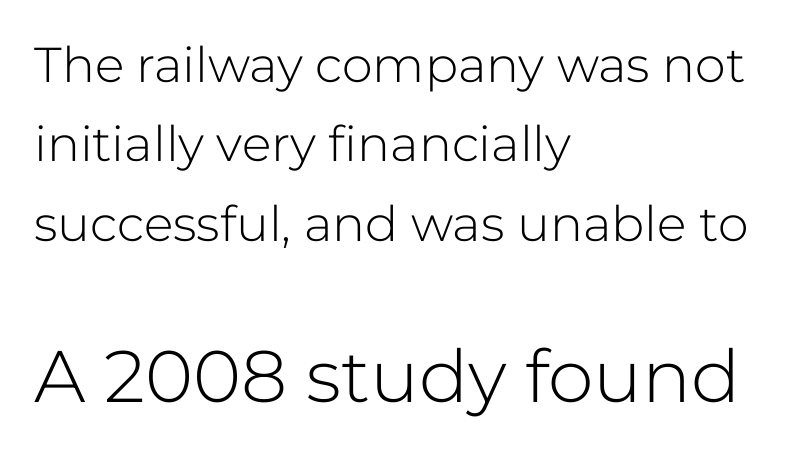
Q: Is the text bold? A: No.
Q: Is the text italic (slanted)? A: No, it is upright.
Q: Is the typeface a serif or a sans-serif typeface? A: Sans-serif.
Q: Is the text underlined? A: No.
Q: How is the paragraph aligned? A: Left-aligned.
Q: Is the spacing between letters normal or unusually wide? A: Normal.
Q: Is the spacing between lines tight, normal or loose? A: Normal.
Q: Which block of text is set in a larger size, the first (top) or the second (bottom)? A: The second (bottom) one.
Q: Width (condensed, normal, or wide)? A: Normal.
Q: Stroke contrast? A: Low.
Q: x-height? A: Medium.
Q: Monospaced? A: No.
